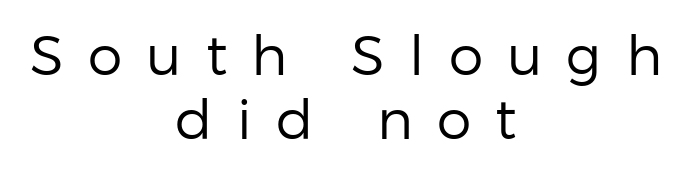
{"serif": "no", "italic": "no", "bold": "no", "weight": "regular", "width": "normal", "stroke_contrast": "low", "x_height": "medium", "monospaced": "no", "underline": "no", "align": "center", "line_spacing_ratio": 1.16, "letter_spacing": "wide", "letter_spacing_em": 0.44, "glyph_px": 55}
